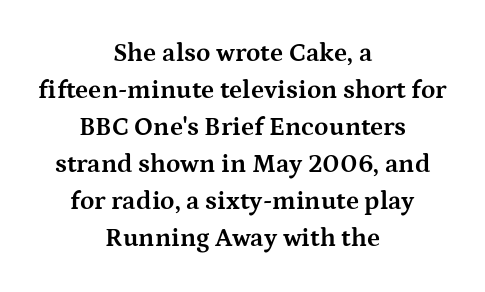
The image shows 26 px bold type, upright; set centered, normal line spacing (1.42x), normal letter spacing, not underlined.
